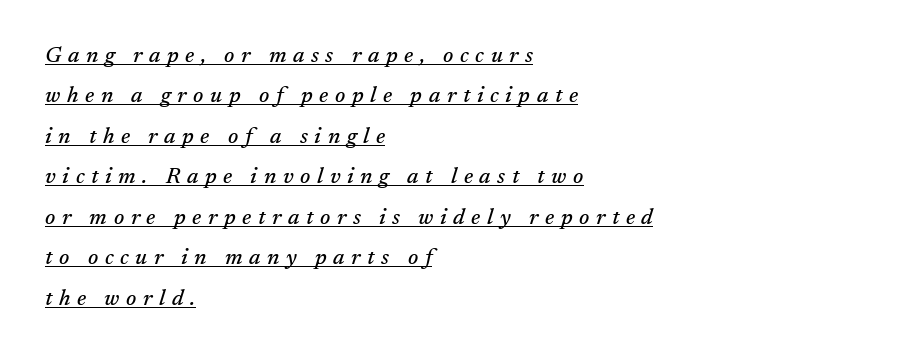
You could only call the tracking loose — the letters float apart. Horizontal alignment here is leftward, the default for most running prose. The rendering applies a slant to the glyphs. Descenders here cross a horizontal rule under the line.
